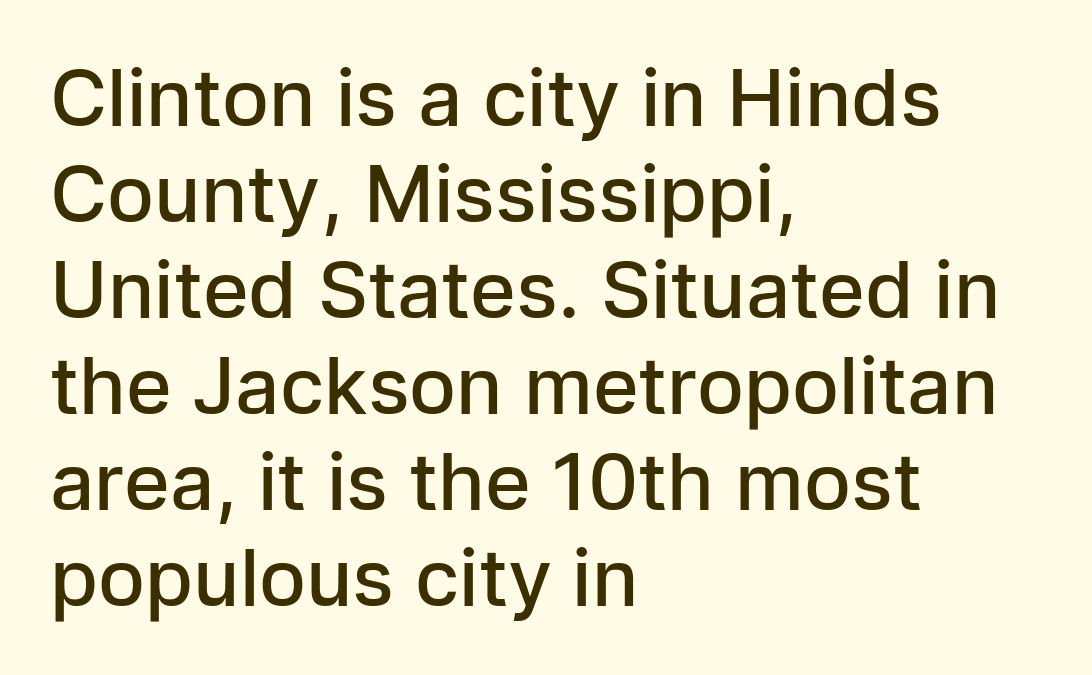
Q: Is the text bold? A: Semi-bold.
Q: Is the text italic (slanted)? A: No, it is upright.
Q: Is the typeface a serif or a sans-serif typeface? A: Sans-serif.
Q: Is the text underlined? A: No.
Q: How is the paragraph aligned? A: Left-aligned.
Q: Is the spacing between letters normal or unusually wide? A: Normal.
Q: Width (condensed, normal, or wide)? A: Normal.
Q: Stroke contrast? A: Low.
Q: x-height? A: Medium.
Q: Monospaced? A: No.
